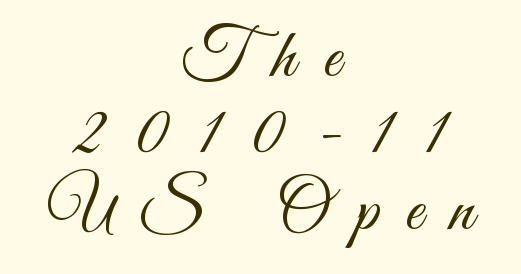
{"serif": "no", "bold": "no", "weight": "light", "width": "condensed", "stroke_contrast": "medium", "x_height": "small", "monospaced": "no", "underline": "no", "align": "center", "line_spacing": "tight", "line_spacing_ratio": 1.09, "letter_spacing": "wide", "letter_spacing_em": 0.39, "glyph_px": 70}
